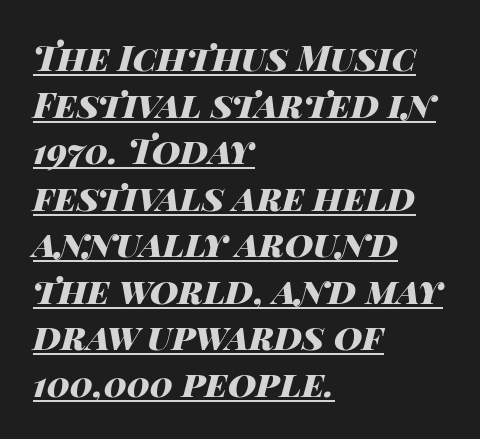
The image shows 35 px heavy, wide type, italic (leaning right); set left-aligned, normal line spacing (1.33x), normal letter spacing, underlined; high stroke contrast and a large x-height.
